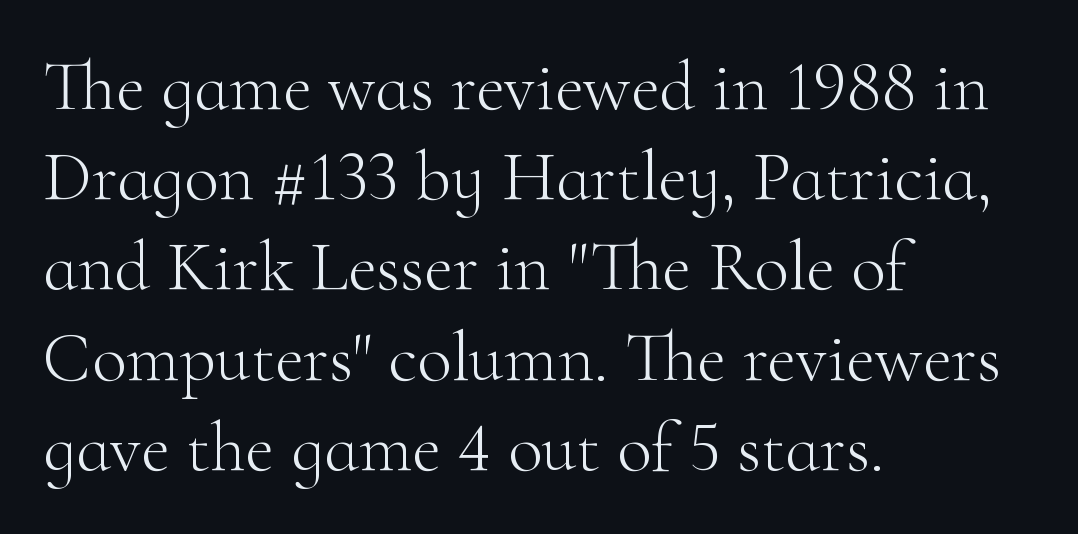
The image shows 71 px light serif type, upright; set left-aligned, normal line spacing (1.27x), normal letter spacing, not underlined; high stroke contrast and a small x-height.
